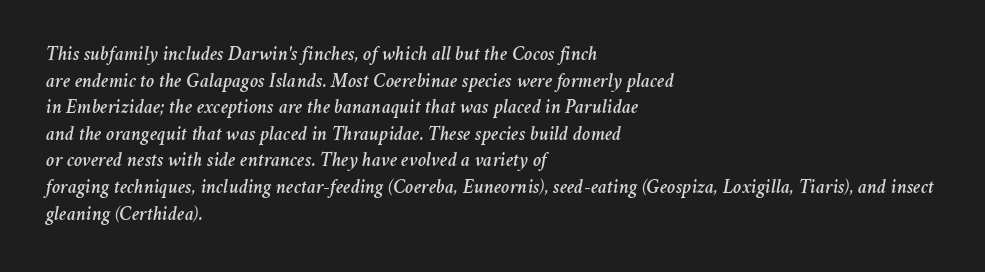
The passage is arranged the way most books set body copy — flush left. The text carries the slant typical of an italic or oblique font. Unmarked baselines from the first word to the last. Each new line begins a customary step beneath the previous one.
